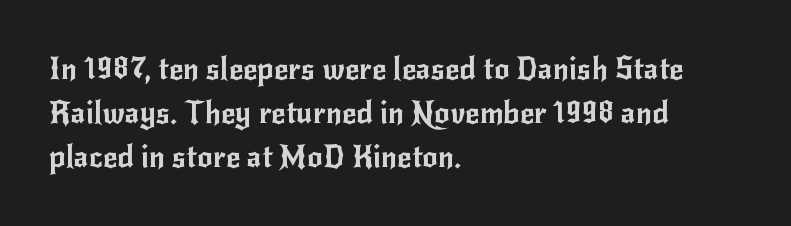
The image shows 31 px sans-serif type, upright; set left-aligned, normal line spacing (1.42x), normal letter spacing, not underlined; low stroke contrast and a small x-height.
